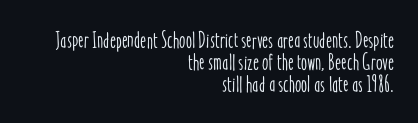
{"italic": "no", "underline": "no", "align": "right", "line_spacing": "tight", "line_spacing_ratio": 0.96, "letter_spacing": "normal", "letter_spacing_em": 0.0, "glyph_px": 23}
